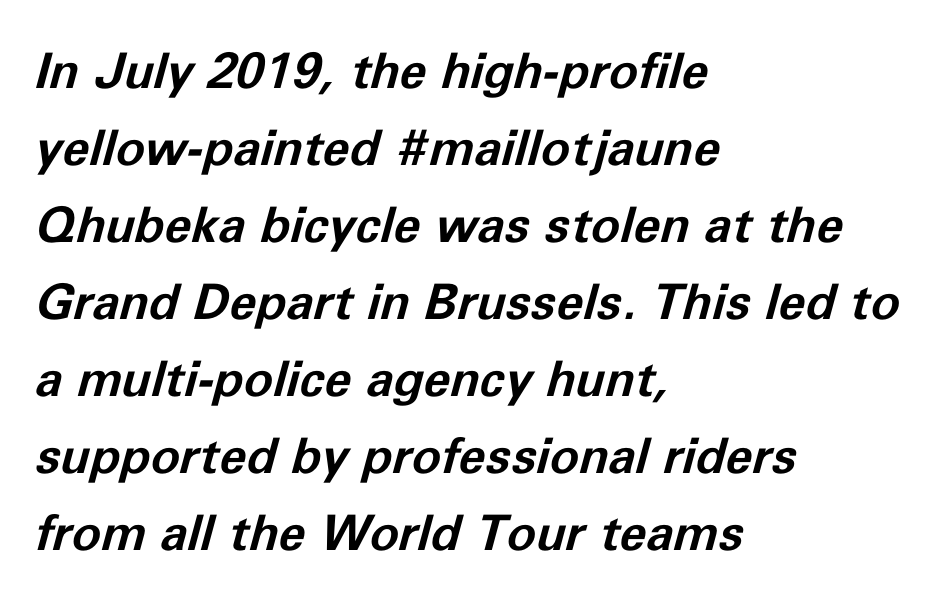
{"italic": "yes", "lean": "right", "slant_degrees": 11, "bold": "yes", "weight": "bold", "width": "normal", "stroke_contrast": "low", "x_height": "medium", "monospaced": "no", "underline": "no", "align": "left", "line_spacing": "normal", "line_spacing_ratio": 1.57, "letter_spacing": "normal", "letter_spacing_em": 0.0, "glyph_px": 49}
